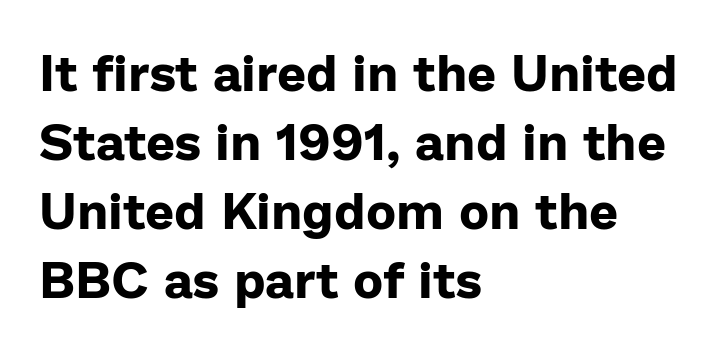
Q: Is the text bold? A: Yes.
Q: Is the text italic (slanted)? A: No, it is upright.
Q: Is the typeface a serif or a sans-serif typeface? A: Sans-serif.
Q: Is the text underlined? A: No.
Q: How is the paragraph aligned? A: Left-aligned.
Q: Is the spacing between letters normal or unusually wide? A: Normal.
Q: Is the spacing between lines tight, normal or loose? A: Normal.
Q: Width (condensed, normal, or wide)? A: Normal.
Q: Stroke contrast? A: Low.
Q: x-height? A: Medium.
Q: Monospaced? A: No.
